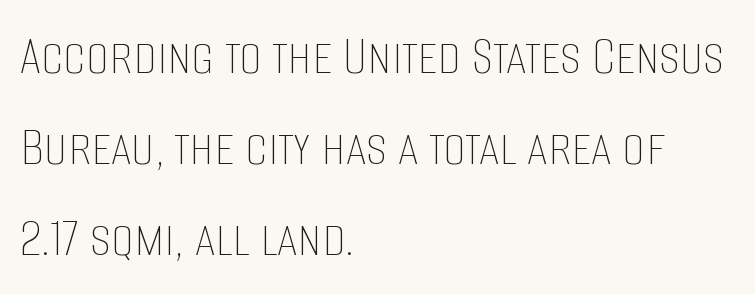
The image shows 58 px thin, condensed type, upright; set left-aligned, normal line spacing (1.57x), normal letter spacing, not underlined; low stroke contrast and a large x-height.
